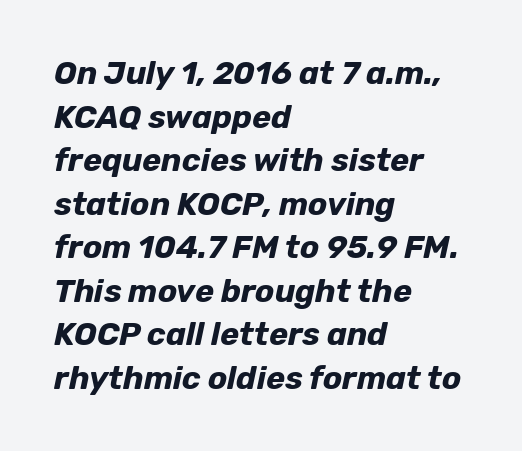
Does extra space separate the letters? No, they use regular spacing. Summary of weight: heavy, a full bold. Character widths vary here, with narrow letters taking less room than wide ones. Descenders hang freely into open space. The specimen reads as italic at a glance.
